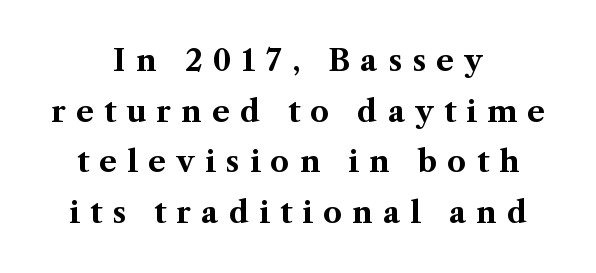
The image shows 30 px bold serif type, upright; set centered, normal line spacing (1.69x), unusually wide letter spacing (+0.34 em), not underlined; medium stroke contrast and a medium x-height.
